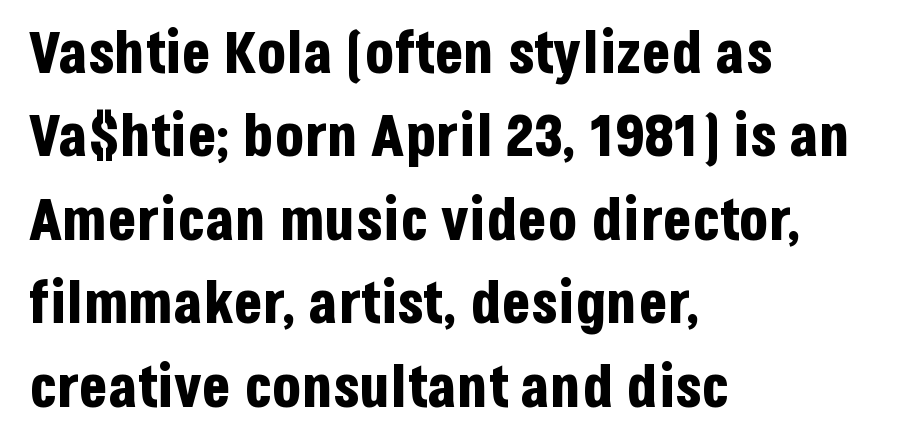
{"serif": "no", "italic": "no", "bold": "yes", "weight": "bold", "width": "condensed", "stroke_contrast": "low", "x_height": "large", "monospaced": "no", "underline": "no", "align": "left", "line_spacing": "normal", "line_spacing_ratio": 1.39, "letter_spacing": "normal", "letter_spacing_em": 0.0, "glyph_px": 60}
